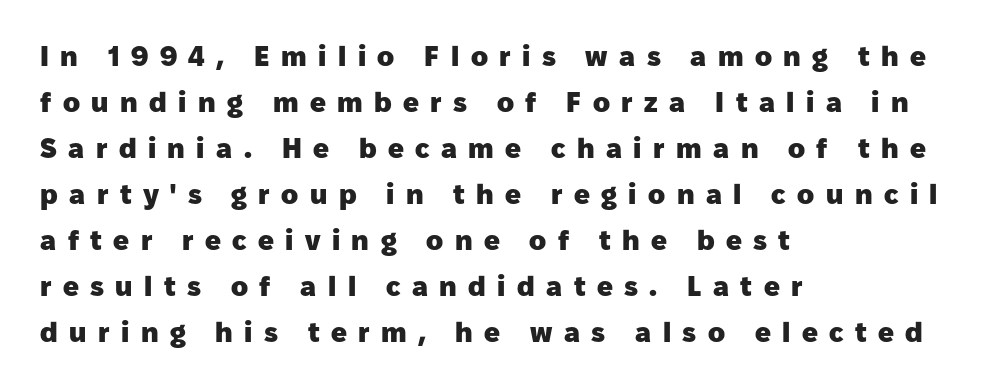
The image shows 28 px heavy sans-serif type, upright; set left-aligned, normal line spacing (1.64x), unusually wide letter spacing (+0.41 em), not underlined; low stroke contrast and a medium x-height.
